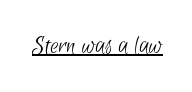
Q: Is the text bold? A: No.
Q: Is the text underlined? A: Yes.
Q: Is the spacing between letters normal or unusually wide? A: Normal.
